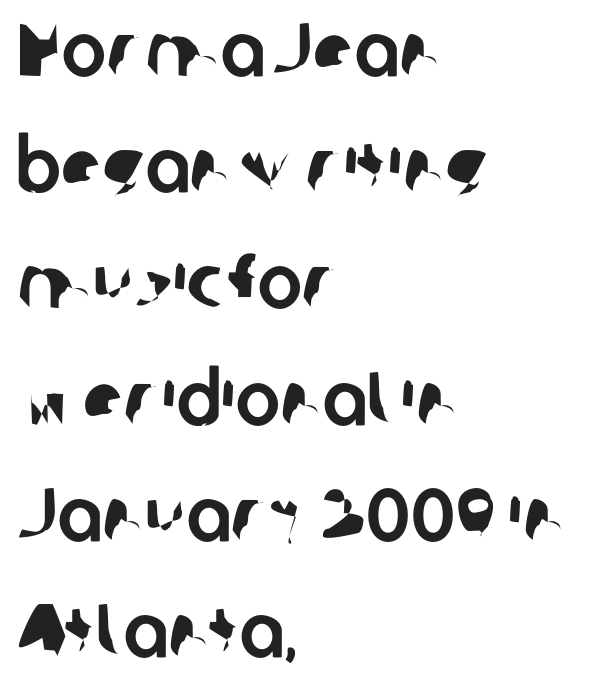
Q: Is the typeface a serif or a sans-serif typeface? A: Sans-serif.
Q: Is the text underlined? A: No.
Q: How is the paragraph aligned? A: Left-aligned.
Q: Is the spacing between letters normal or unusually wide? A: Normal.
Q: Is the spacing between lines tight, normal or loose? A: Normal.
Q: Width (condensed, normal, or wide)? A: Normal.
Q: Stroke contrast? A: Low.
Q: x-height? A: Medium.
Q: Monospaced? A: No.
